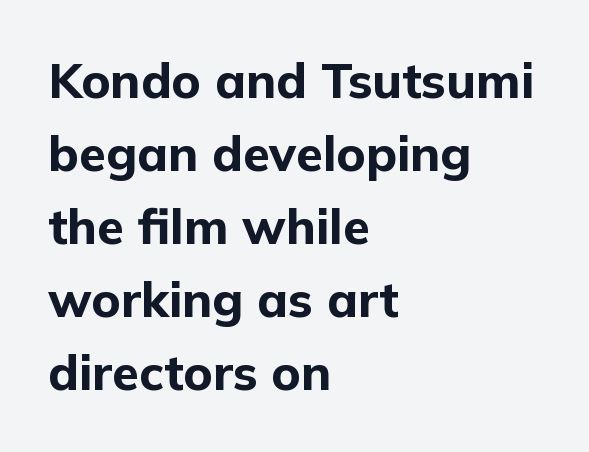
In terms of leading, this rendering sits right in the middle. The letters carry no serifs — their stems end cleanly without finishing strokes. Rendered with straight, roman letterforms. The setting favours the left margin, as ordinary paragraphs usually do.
